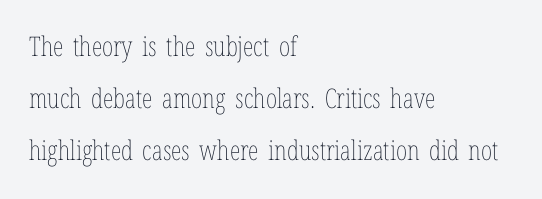
The image shows 27 px text type, upright; set left-aligned, loose line spacing (1.93x), normal letter spacing, not underlined.
